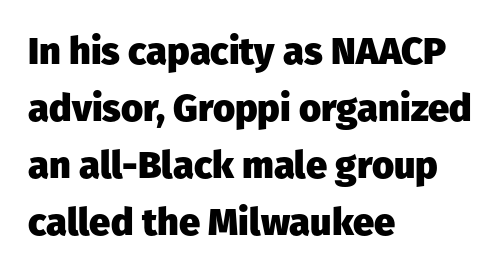
{"serif": "no", "italic": "no", "bold": "yes", "weight": "heavy", "width": "normal", "stroke_contrast": "low", "x_height": "medium", "monospaced": "no", "underline": "no", "align": "left", "line_spacing": "normal", "line_spacing_ratio": 1.5, "letter_spacing": "normal", "letter_spacing_em": 0.0, "glyph_px": 38}
